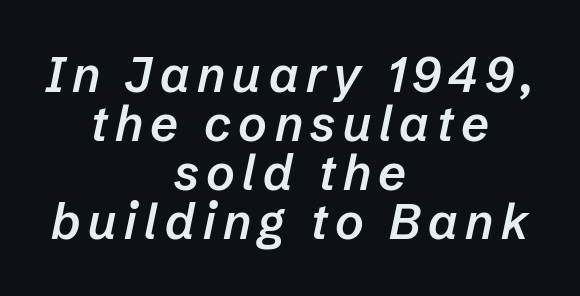
Q: Is the text bold? A: Semi-bold.
Q: Is the text italic (slanted)? A: Yes, it leans right by about 12 degrees.
Q: Is the text underlined? A: No.
Q: How is the paragraph aligned? A: Centered.
Q: Is the spacing between lines tight, normal or loose? A: Tight.
Q: Width (condensed, normal, or wide)? A: Normal.
Q: Stroke contrast? A: Low.
Q: x-height? A: Medium.
Q: Monospaced? A: No.
